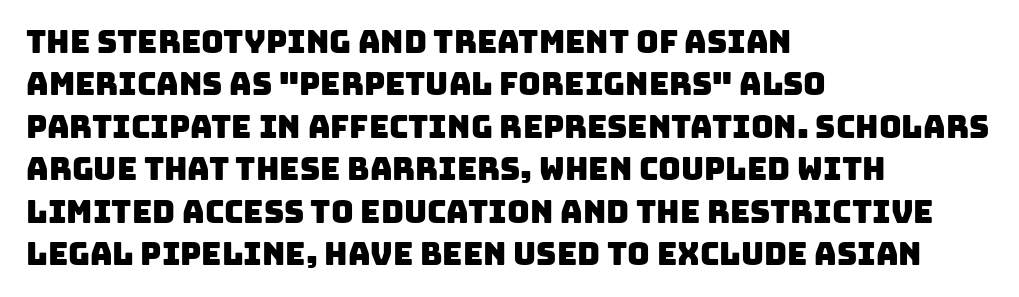
The image shows 31 px sans-serif type; set left-aligned, normal line spacing (1.37x), normal letter spacing, not underlined; low stroke contrast and a large x-height.
